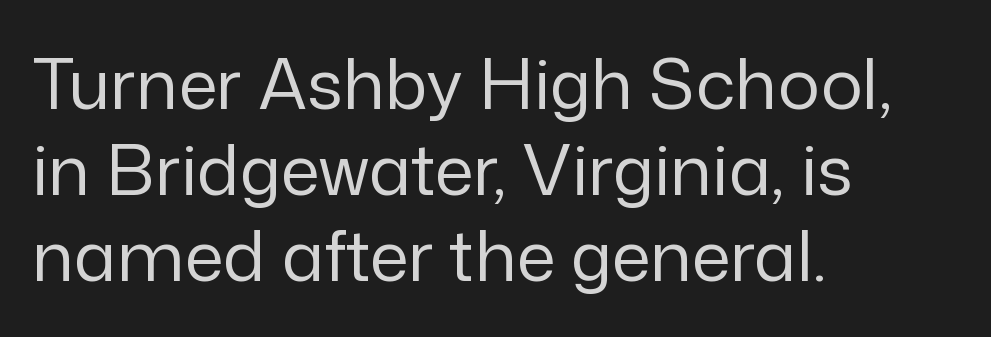
Each letter keeps its own natural width here, so spacing adapts to shape. No italicization has been applied; the sample stays upright. The glyphs in this specimen are sans serif. Unmarked baselines from the first word to the last. Visually the block forms a straight wall on the left and a jagged coastline on the right.
